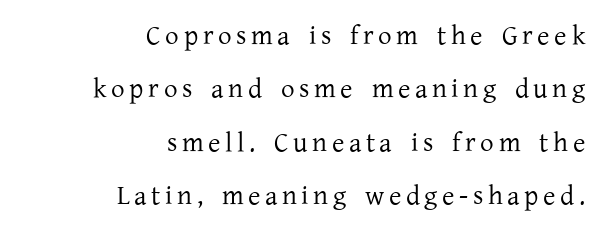
{"italic": "no", "bold": "no", "underline": "no", "align": "right", "line_spacing": "loose", "line_spacing_ratio": 1.98, "glyph_px": 27}
